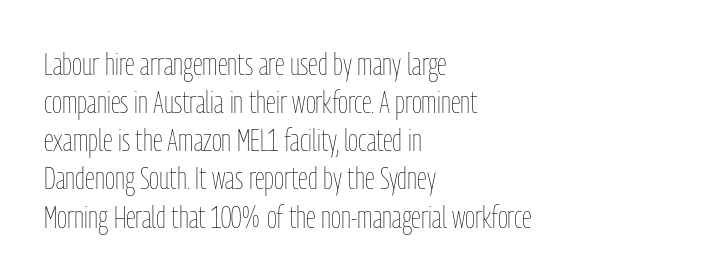
{"italic": "no", "bold": "no", "weight": "thin", "width": "condensed", "stroke_contrast": "low", "x_height": "medium", "monospaced": "no", "underline": "no", "align": "left", "line_spacing_ratio": 1.23, "letter_spacing": "normal", "letter_spacing_em": 0.0, "glyph_px": 31}
